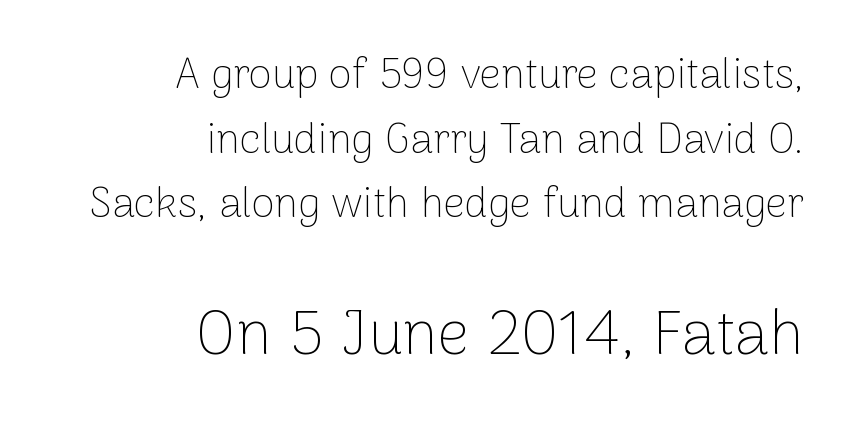
{"serif": "no", "italic": "no", "bold": "no", "weight": "thin", "width": "normal", "stroke_contrast": "low", "x_height": "medium", "monospaced": "no", "underline": "no", "align": "right", "line_spacing": "normal", "line_spacing_ratio": 1.54, "letter_spacing": "normal", "letter_spacing_em": 0.0, "larger_block": "second", "size_ratio": 1.5, "glyph_px": 63}
